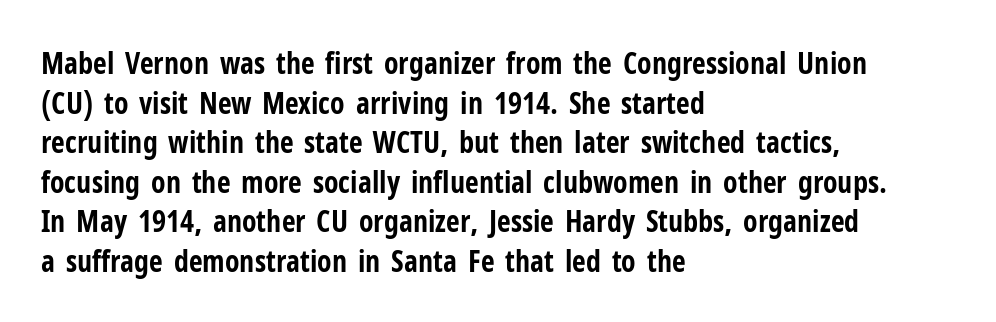
The rendering uses a moderate line-height, typical for paragraphs. Casual observation: everything's shoved over to the left. Descenders are the only things crossing below the line. The specimen reads as upright at a glance. Regarding serifs, this sample does without them. Nobody touched the tracking dial on this one.
